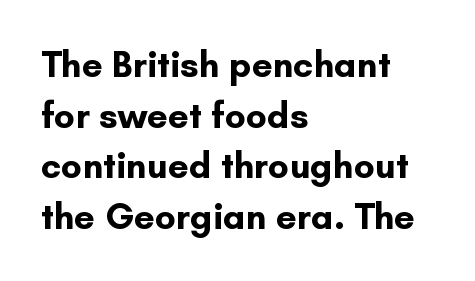
The image shows 37 px bold sans-serif type, upright; set left-aligned, normal line spacing (1.37x), normal letter spacing, not underlined; low stroke contrast and a small x-height.
